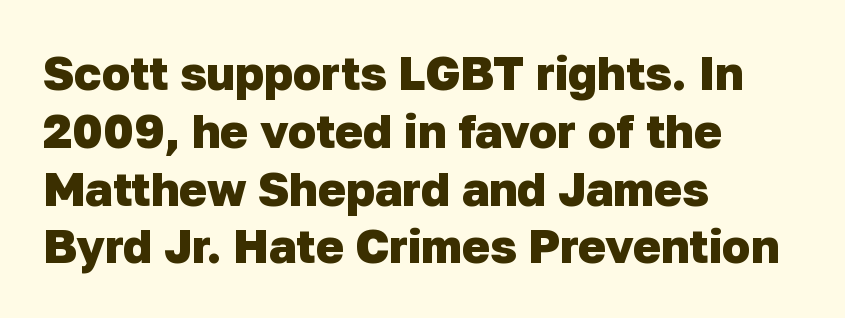
Q: Is the text bold? A: Yes.
Q: Is the typeface a serif or a sans-serif typeface? A: Sans-serif.
Q: Is the text underlined? A: No.
Q: How is the paragraph aligned? A: Left-aligned.
Q: Is the spacing between letters normal or unusually wide? A: Normal.
Q: Width (condensed, normal, or wide)? A: Normal.
Q: Stroke contrast? A: Low.
Q: x-height? A: Medium.
Q: Monospaced? A: No.
